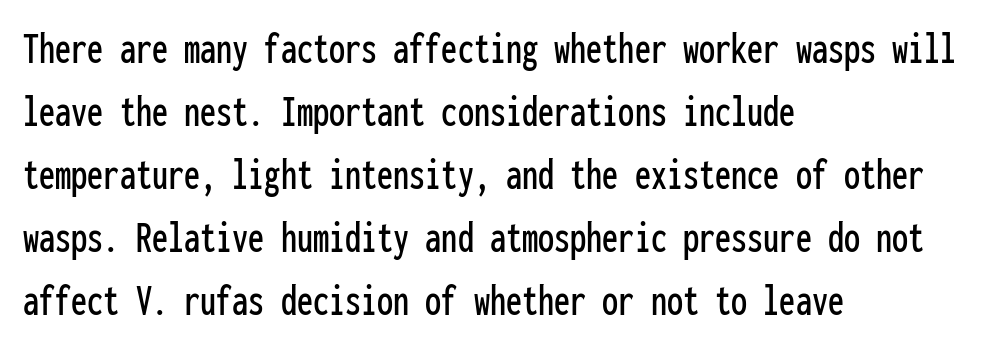
The image shows 46 px condensed sans-serif type, upright, monospaced; set left-aligned, normal line spacing (1.37x), normal letter spacing, not underlined; low stroke contrast and a medium x-height.
